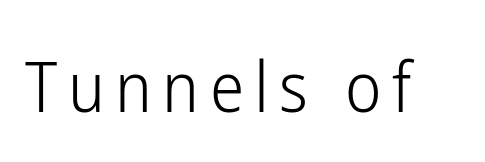
{"serif": "no", "italic": "no", "bold": "no", "weight": "light", "width": "condensed", "stroke_contrast": "low", "x_height": "medium", "monospaced": "no", "underline": "no", "glyph_px": 69}
